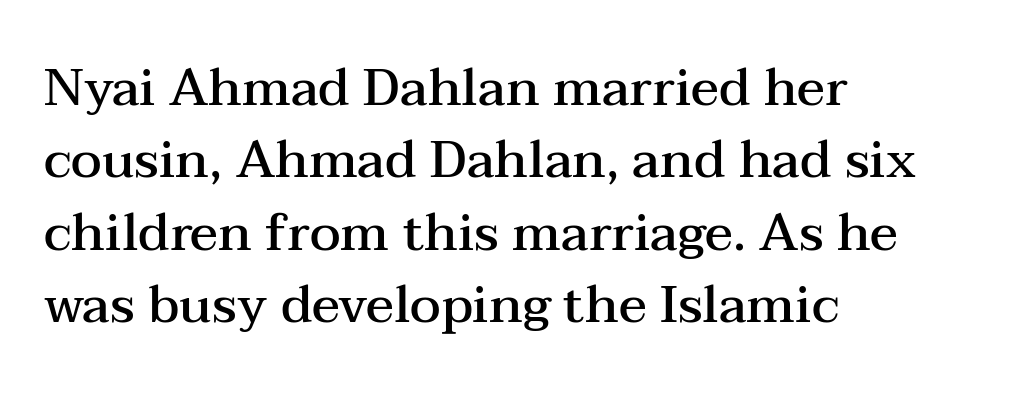
{"serif": "yes", "italic": "no", "bold": "semi", "weight": "semibold", "width": "wide", "stroke_contrast": "medium", "x_height": "medium", "monospaced": "no", "underline": "no", "align": "left", "line_spacing": "normal", "line_spacing_ratio": 1.39, "letter_spacing": "normal", "letter_spacing_em": 0.0, "glyph_px": 52}
